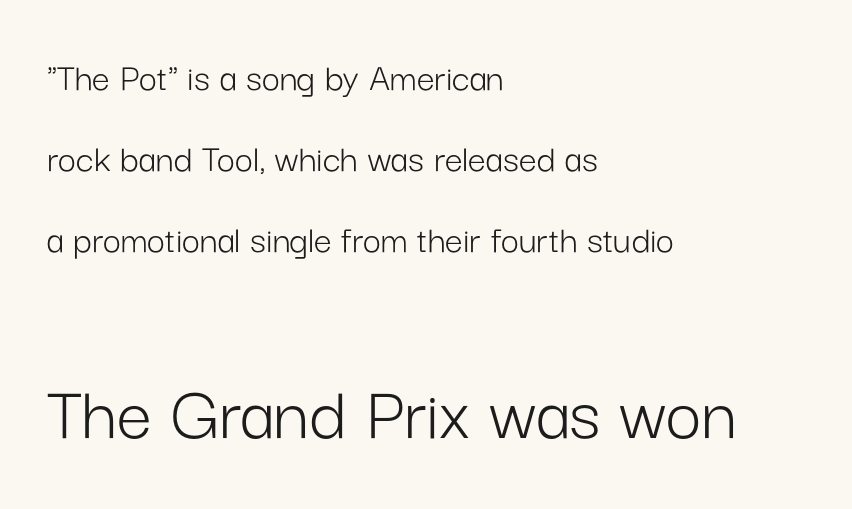
Q: Is the text bold? A: No.
Q: Is the text italic (slanted)? A: No, it is upright.
Q: Is the typeface a serif or a sans-serif typeface? A: Sans-serif.
Q: Is the text underlined? A: No.
Q: How is the paragraph aligned? A: Left-aligned.
Q: Is the spacing between letters normal or unusually wide? A: Normal.
Q: Is the spacing between lines tight, normal or loose? A: Loose.
Q: Which block of text is set in a larger size, the first (top) or the second (bottom)? A: The second (bottom) one.
Q: Width (condensed, normal, or wide)? A: Normal.
Q: Stroke contrast? A: Low.
Q: x-height? A: Medium.
Q: Monospaced? A: No.
